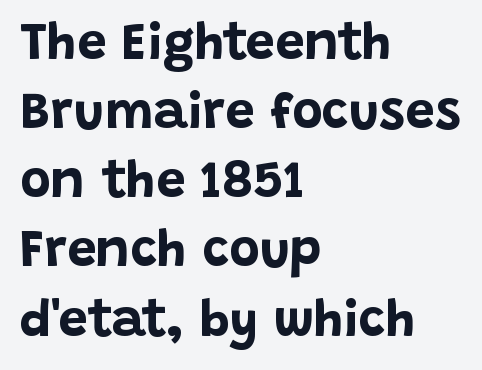
This sample uses an upright cut, with every glyph sitting square on the baseline. Leading: standard. These words are printed bold, with thick strokes throughout. Does the copy run flush right? No — it runs flush left. Look at the tracking — it's just the regular setting, nothing added. Any mark beneath the type? The region is blank.
